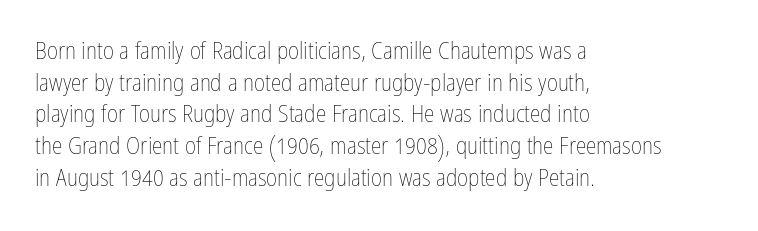
The image shows 24 px text type, upright; set left-aligned, normal line spacing (1.32x), normal letter spacing, not underlined.
